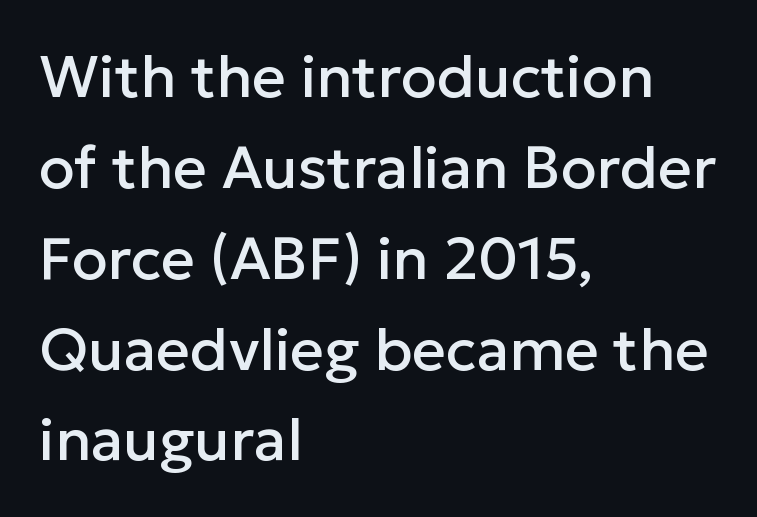
A roman cut, with each character standing at attention. Interline gaps are of average width in this sample. The passage shown has conventional tracking throughout. Does the copy run flush right? No — it runs flush left. Bare-footed words on every line.
